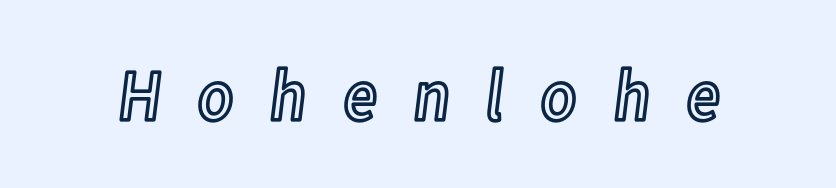
Q: Is the text italic (slanted)? A: Yes.
Q: Is the text underlined? A: No.
Q: Is the spacing between letters normal or unusually wide? A: Unusually wide.
Q: Width (condensed, normal, or wide)? A: Condensed.
Q: x-height? A: Medium.
Q: Monospaced? A: No.
